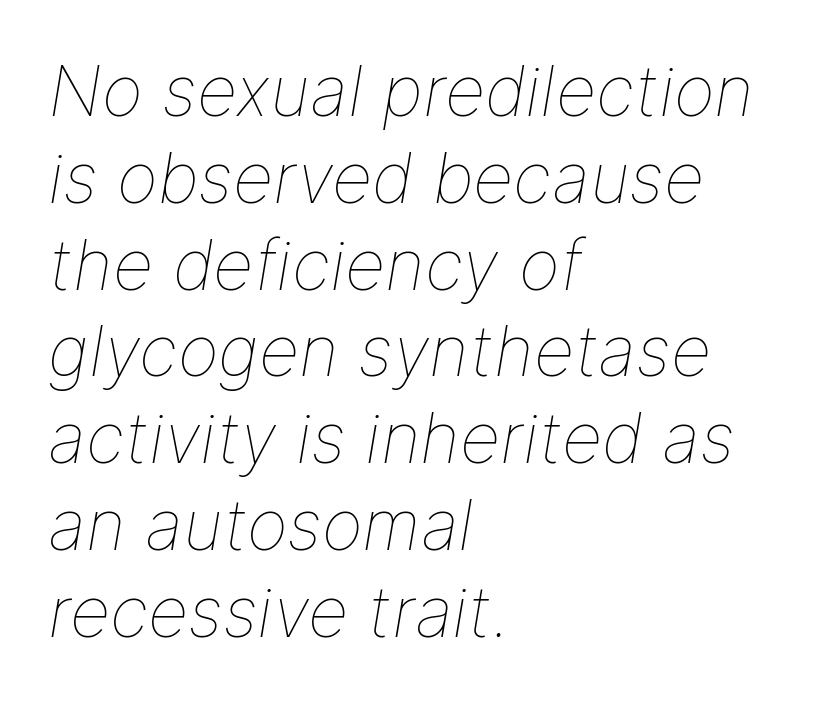
Q: Is the text bold? A: No.
Q: Is the text italic (slanted)? A: Yes, it leans right by about 9 degrees.
Q: Is the text underlined? A: No.
Q: How is the paragraph aligned? A: Left-aligned.
Q: Is the spacing between letters normal or unusually wide? A: Normal.
Q: Width (condensed, normal, or wide)? A: Normal.
Q: Stroke contrast? A: Low.
Q: x-height? A: Medium.
Q: Monospaced? A: No.
